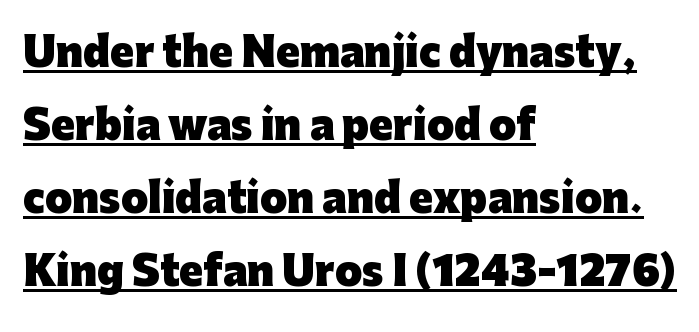
{"serif": "no", "italic": "no", "bold": "yes", "weight": "heavy", "width": "normal", "stroke_contrast": "low", "x_height": "medium", "monospaced": "no", "underline": "yes", "align": "left", "line_spacing_ratio": 1.87, "letter_spacing": "normal", "letter_spacing_em": 0.0, "glyph_px": 39}
